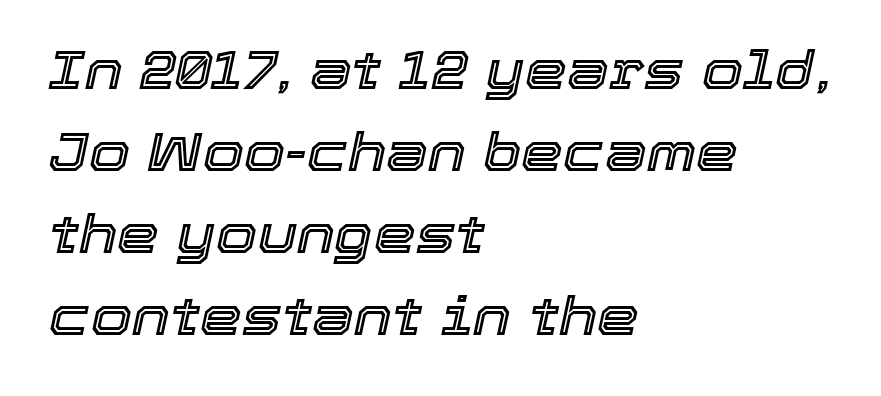
{"italic": "yes", "lean": "right", "slant_degrees": 12, "width": "normal", "x_height": "medium", "monospaced": "no", "underline": "no", "align": "left", "line_spacing": "normal", "line_spacing_ratio": 1.55, "letter_spacing": "normal", "letter_spacing_em": 0.0, "glyph_px": 53}
